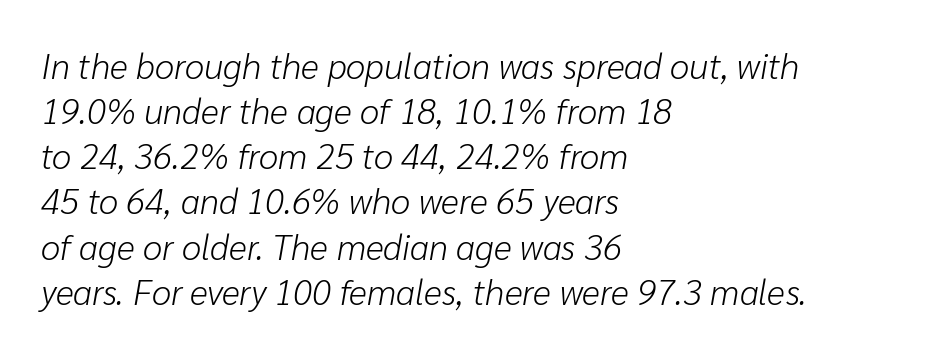
Q: Is the text bold? A: No.
Q: Is the text italic (slanted)? A: Yes, it leans right by about 10 degrees.
Q: Is the text underlined? A: No.
Q: How is the paragraph aligned? A: Left-aligned.
Q: Is the spacing between letters normal or unusually wide? A: Normal.
Q: Is the spacing between lines tight, normal or loose? A: Normal.
Q: Width (condensed, normal, or wide)? A: Normal.
Q: Stroke contrast? A: Low.
Q: x-height? A: Medium.
Q: Monospaced? A: No.
